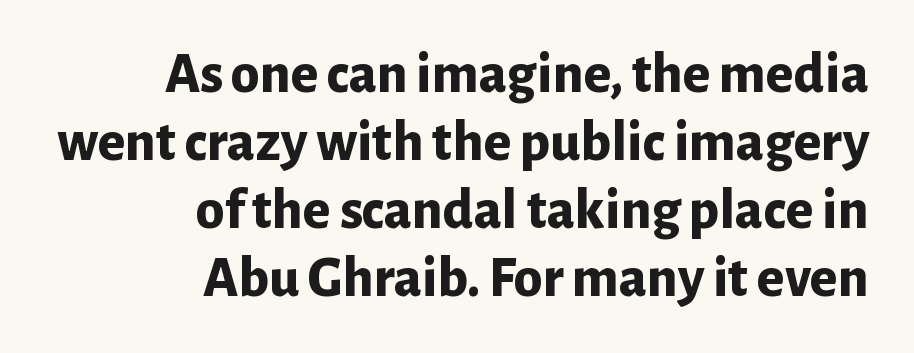
The image shows 58 px bold sans-serif type, upright; set right-aligned, line spacing 1.17x, normal letter spacing, not underlined; low stroke contrast and a medium x-height.
